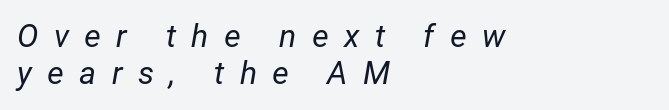
The image shows 32 px regular-weight type, italic (leaning right); set left-aligned, line spacing 1.16x, unusually wide letter spacing (+0.48 em), not underlined; low stroke contrast and a medium x-height.
